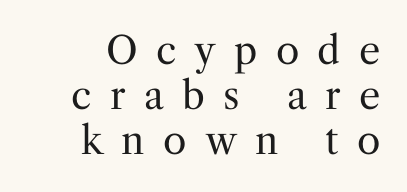
{"serif": "yes", "italic": "no", "bold": "no", "weight": "regular", "width": "normal", "stroke_contrast": "medium", "x_height": "medium", "monospaced": "no", "underline": "no", "align": "right", "line_spacing_ratio": 1.19, "letter_spacing": "wide", "letter_spacing_em": 0.48, "glyph_px": 38}
